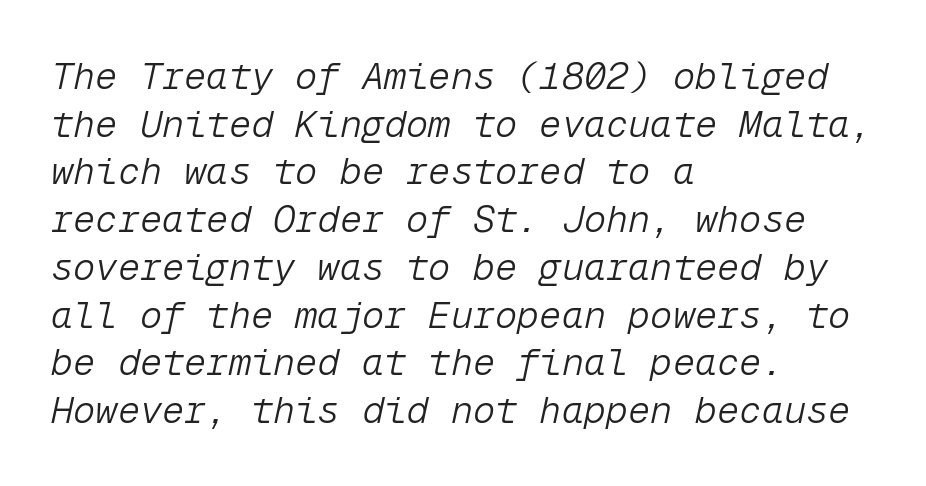
Students, observe: this is what conventionally led text looks like. Looks like terminal output: every glyph gets an equal slot. No letter is thick-stroked: the sample isn't bold. Rendered with sloped, italic letterforms.
